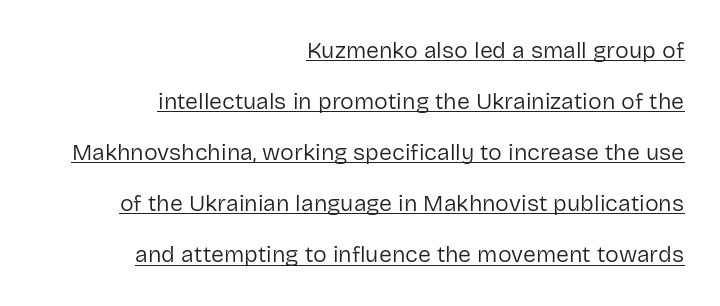
The image shows 23 px text type, upright; set right-aligned, loose line spacing (2.22x), normal letter spacing, underlined.
